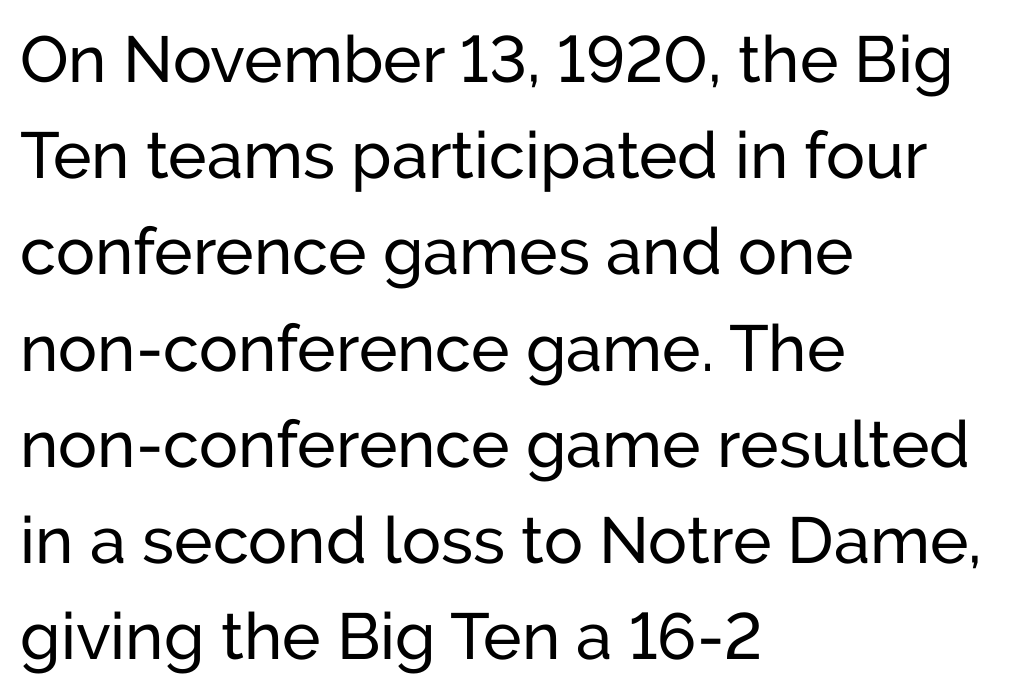
The image shows 65 px sans-serif type, upright; set left-aligned, normal line spacing (1.48x), normal letter spacing, not underlined; low stroke contrast and a medium x-height.
